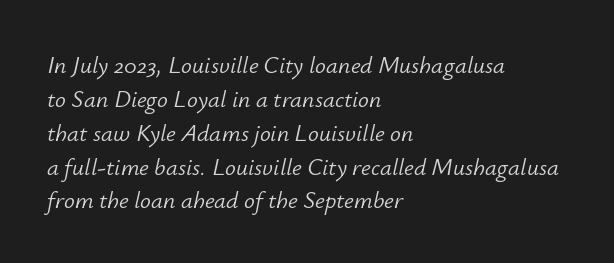
The image shows 24 px text type, italic (leaning right); set left-aligned, normal line spacing (1.41x), normal letter spacing, not underlined.
